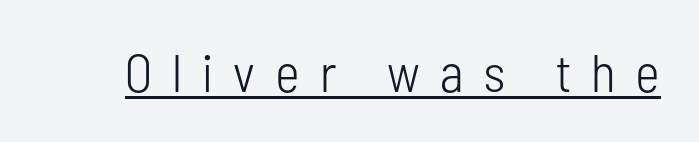
The image shows 53 px light, condensed sans-serif type, upright; set unusually wide letter spacing (+0.38 em), underlined; low stroke contrast and a medium x-height.
